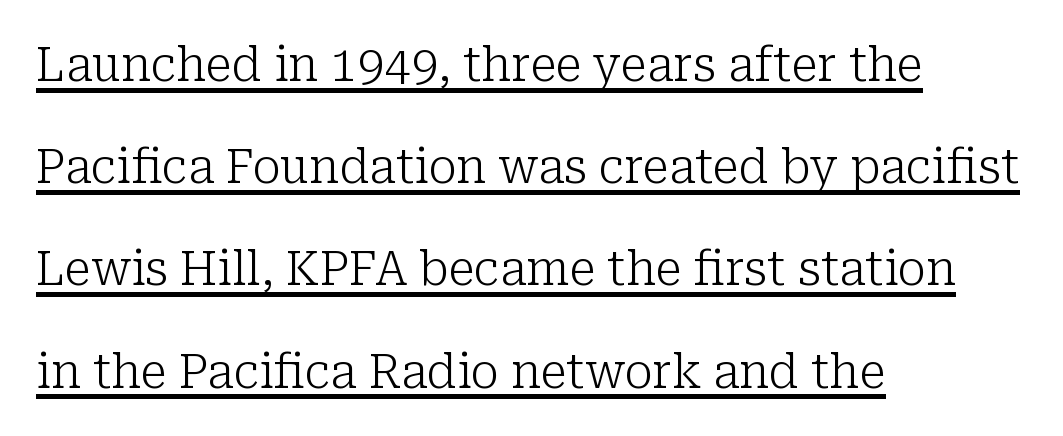
{"serif": "yes", "italic": "no", "bold": "no", "weight": "light", "width": "normal", "stroke_contrast": "low", "x_height": "medium", "monospaced": "no", "underline": "yes", "align": "left", "line_spacing": "loose", "line_spacing_ratio": 2.13, "letter_spacing": "normal", "letter_spacing_em": 0.0, "glyph_px": 48}
